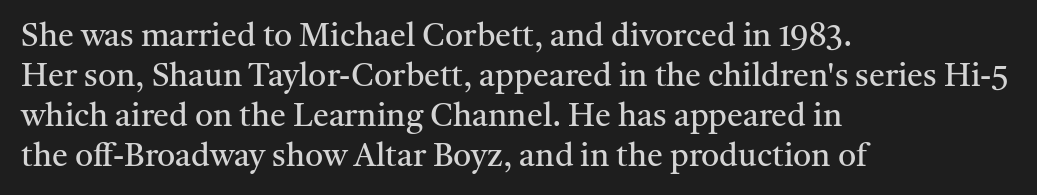
Nothing heavy about these letters — not bold at all. The ragged edge is on the right, which tells us the setting is flush left. The designer went with a serif here, giving each stem small feet. The horizontal fit of the characters is conventional and even.
